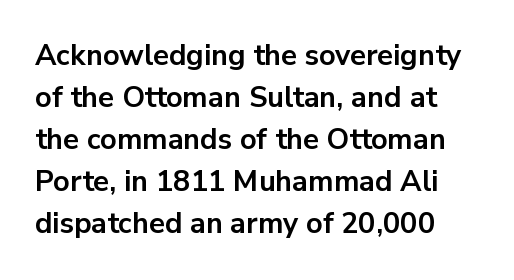
{"serif": "no", "italic": "no", "bold": "yes", "weight": "bold", "width": "normal", "stroke_contrast": "low", "x_height": "medium", "monospaced": "no", "underline": "no", "line_spacing": "normal", "line_spacing_ratio": 1.45, "letter_spacing": "normal", "letter_spacing_em": 0.0, "glyph_px": 29}
